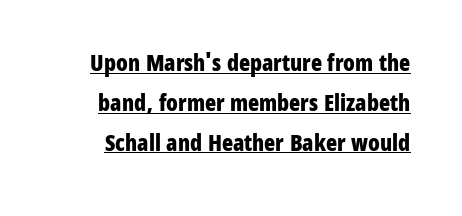
{"italic": "no", "bold": "yes", "underline": "yes", "line_spacing_ratio": 1.73, "letter_spacing": "normal", "letter_spacing_em": 0.0, "glyph_px": 23}
